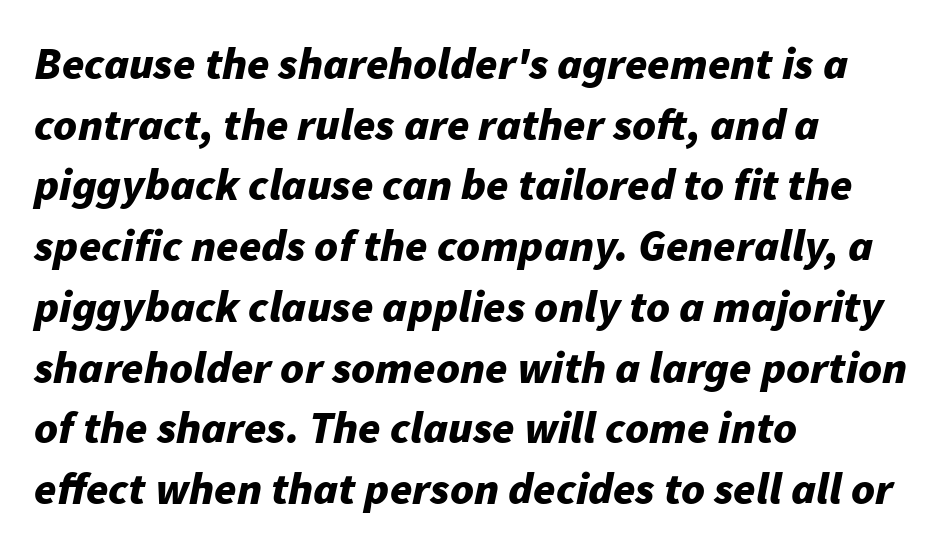
The image shows 45 px bold type, italic (leaning right); set left-aligned, normal line spacing (1.35x), normal letter spacing, not underlined; low stroke contrast and a medium x-height.
